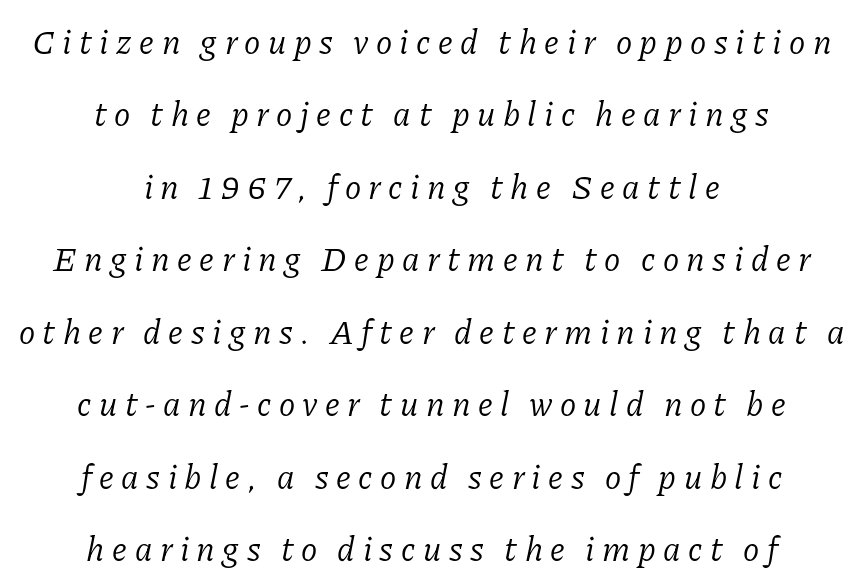
The image shows 34 px light serif type, italic (leaning right); set centered, loose line spacing (2.13x), unusually wide letter spacing (+0.22 em), not underlined; low stroke contrast and a medium x-height.
